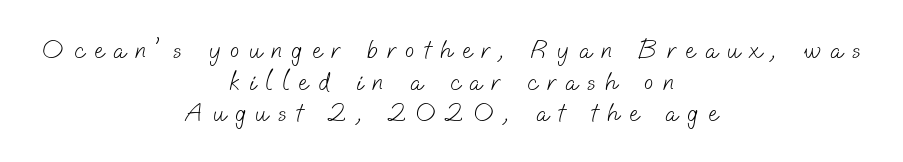
Spacing between characters has been opened up far beyond the box default. Weight: regular or lighter. The typesetter chose a symmetrical, centered arrangement here. Descender tails drop into unmarked territory.
